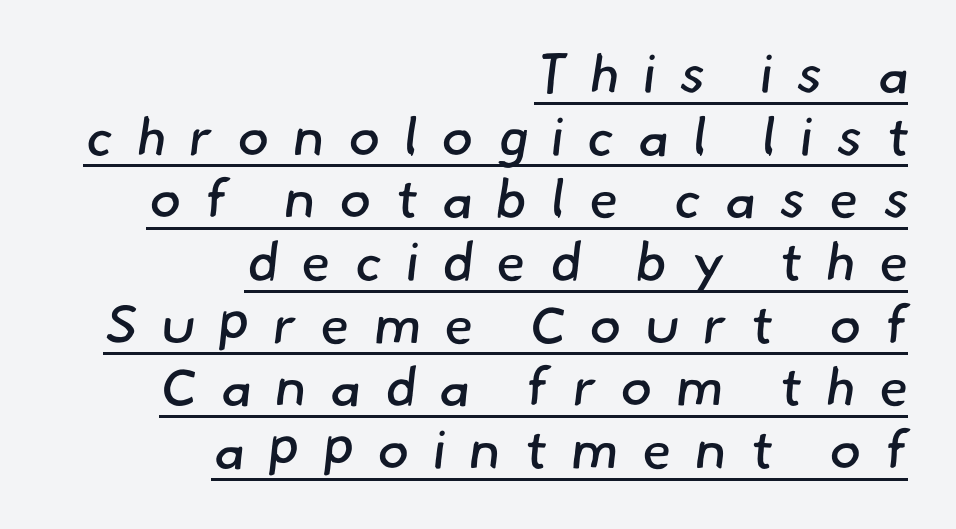
The words here are underlined. Think standard paragraph weight, or any step lighter than that. You can tell from the bare stems that sans-serif type was used. This rendering widens character spacing well past its baseline value. Do the characters align in a grid? No, the font is proportional. These lines stack with their right ends in a neat column.
